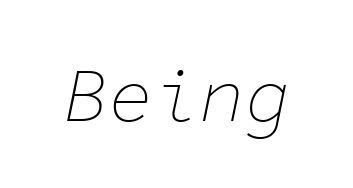
Q: Is the text bold? A: No.
Q: Is the text italic (slanted)? A: Yes, it leans right by about 11 degrees.
Q: Is the text underlined? A: No.
Q: Is the spacing between letters normal or unusually wide? A: Normal.
Q: Width (condensed, normal, or wide)? A: Normal.
Q: Stroke contrast? A: Low.
Q: x-height? A: Medium.
Q: Monospaced? A: Yes.
